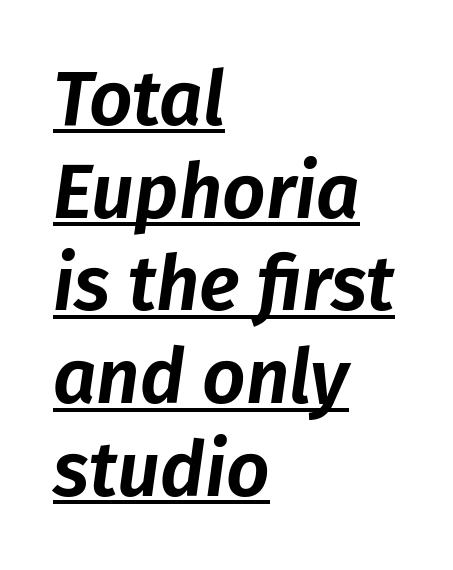
The image shows 76 px text type, italic (leaning right); set left-aligned, line spacing 1.22x, normal letter spacing, underlined; low stroke contrast and a medium x-height.
